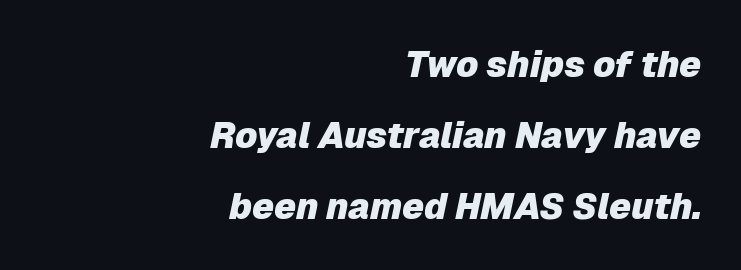
Words float on clear page, feet unadorned. Line ends are locked; line starts wander. Tracking value appears to be zero — textbook default spacing. Line spacing here is loose. Looking at the ascenders, they clearly lean. These lines are rendered in a variable-pitch font.
